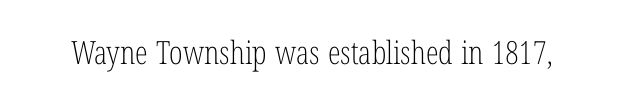
{"serif": "yes", "italic": "no", "bold": "no", "weight": "light", "width": "condensed", "stroke_contrast": "low", "x_height": "medium", "monospaced": "no", "underline": "no", "letter_spacing": "normal", "letter_spacing_em": 0.0, "glyph_px": 32}
